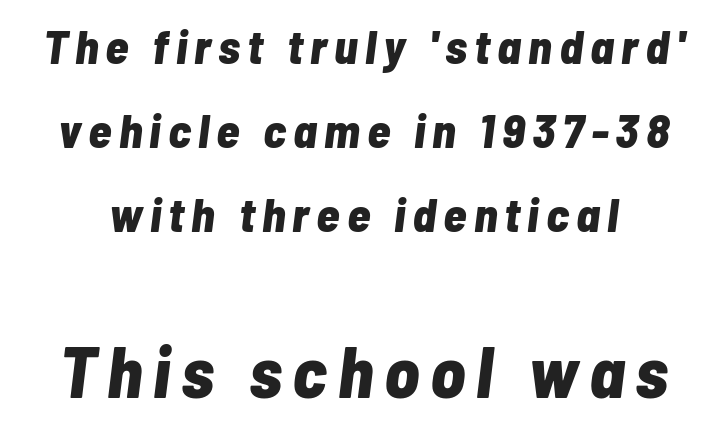
{"italic": "yes", "lean": "right", "slant_degrees": 7, "bold": "yes", "weight": "bold", "width": "condensed", "stroke_contrast": "low", "x_height": "medium", "monospaced": "no", "underline": "no", "line_spacing_ratio": 1.75, "larger_block": "second", "size_ratio": 1.5, "glyph_px": 72}
